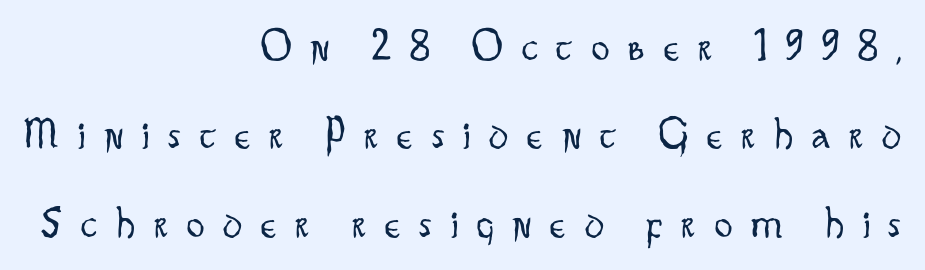
The image shows 44 px light, condensed sans-serif type, upright; set right-aligned, loose line spacing (2.01x), unusually wide letter spacing (+0.44 em), not underlined; low stroke contrast and a small x-height.
